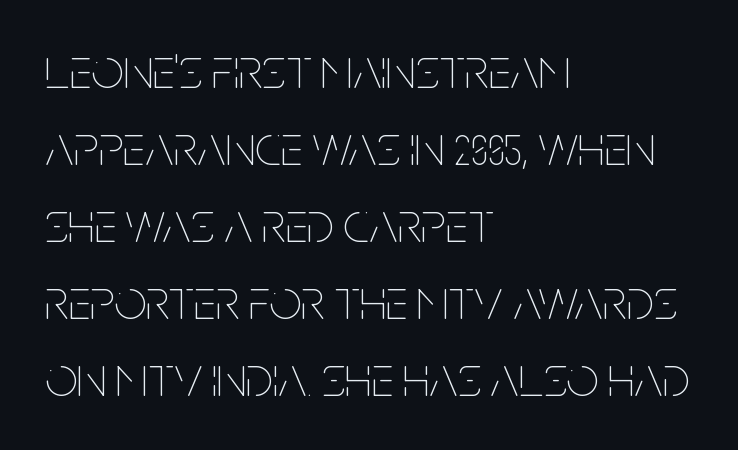
Varying glyph widths throughout — classic text-font behaviour. Every character sits straight up, as roman type does. Compared with typical paragraphs, the rows here are spaced about the same. This sample uses plain, unmodified letter spacing. Bold? No — there's no thickening of the strokes.
